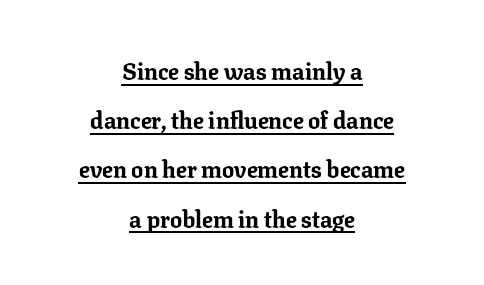
Q: Is the text bold? A: Yes.
Q: Is the text italic (slanted)? A: No, it is upright.
Q: Is the text underlined? A: Yes.
Q: How is the paragraph aligned? A: Centered.
Q: Is the spacing between letters normal or unusually wide? A: Normal.
Q: Is the spacing between lines tight, normal or loose? A: Loose.
